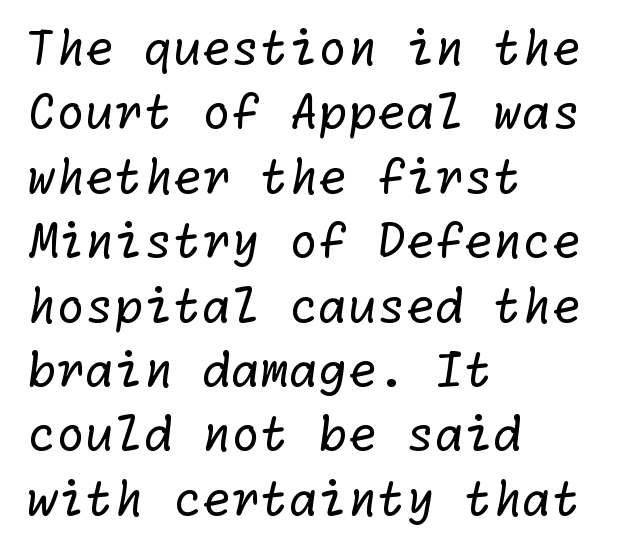
{"serif": "no", "bold": "no", "weight": "regular", "width": "normal", "stroke_contrast": "low", "x_height": "medium", "underline": "no", "align": "left", "line_spacing": "normal", "line_spacing_ratio": 1.37, "letter_spacing": "normal", "letter_spacing_em": 0.0, "glyph_px": 47}
